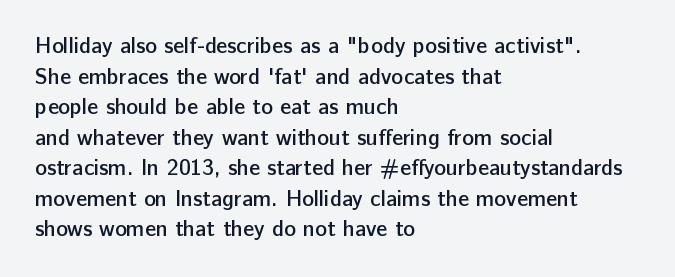
Q: Is the text bold? A: Semi-bold.
Q: Is the text italic (slanted)? A: No, it is upright.
Q: Is the text underlined? A: No.
Q: How is the paragraph aligned? A: Left-aligned.
Q: Is the spacing between letters normal or unusually wide? A: Normal.
Q: Is the spacing between lines tight, normal or loose? A: Normal.
